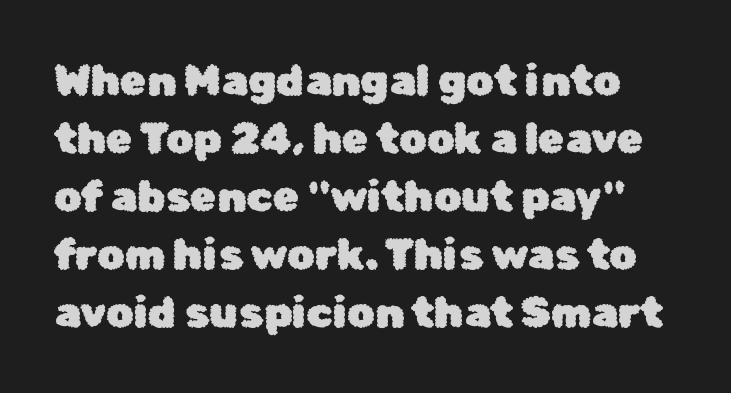
The glyphs in this specimen are sans serif. In terms of posture, this sample is upright. Is this a fixed-width face? No — the glyphs have proportional, varying widths. Caption: standard tracking, unaltered.
